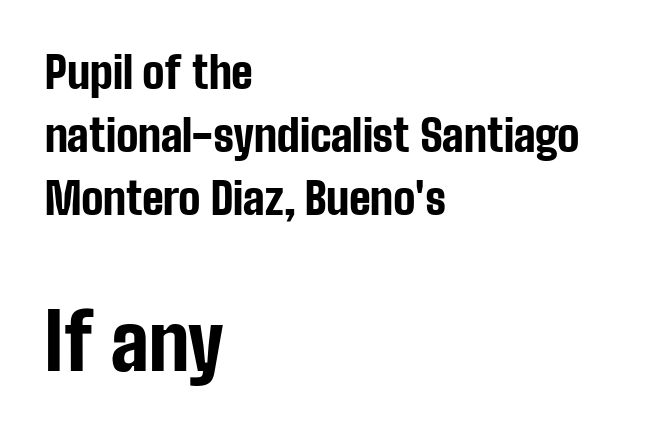
The letters advance in unequal steps, a hallmark of proportional type. A typesetter would mark this as roman, not italic. Is the letter spacing exaggerated? No — it looks like the ordinary default. Underlining? Definitely not there. This rendering uses left alignment, leaving the right contour irregular.
